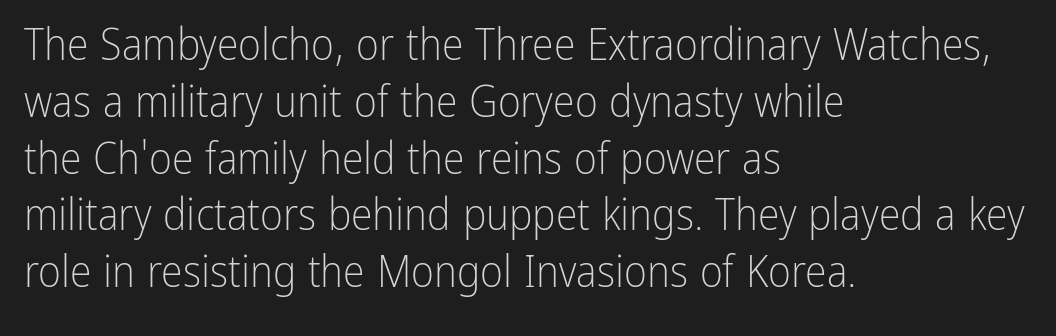
Q: Is the text bold? A: No.
Q: Is the text italic (slanted)? A: No, it is upright.
Q: Is the typeface a serif or a sans-serif typeface? A: Sans-serif.
Q: Is the text underlined? A: No.
Q: How is the paragraph aligned? A: Left-aligned.
Q: Is the spacing between letters normal or unusually wide? A: Normal.
Q: Is the spacing between lines tight, normal or loose? A: Normal.
Q: Width (condensed, normal, or wide)? A: Condensed.
Q: Stroke contrast? A: Low.
Q: x-height? A: Medium.
Q: Monospaced? A: No.
